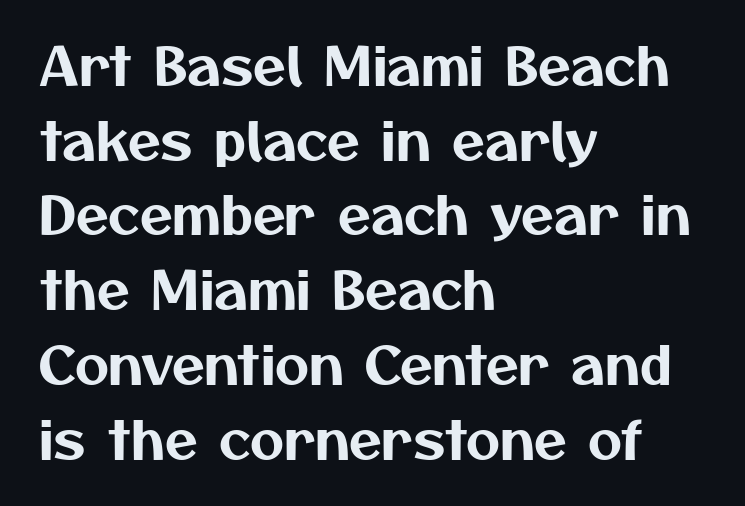
Leftover space on each line is placed entirely after the last word. Clear beneath every line of the passage. Successive baselines arrive at the customary interval. Typographically, this falls in the sans-serif category.
